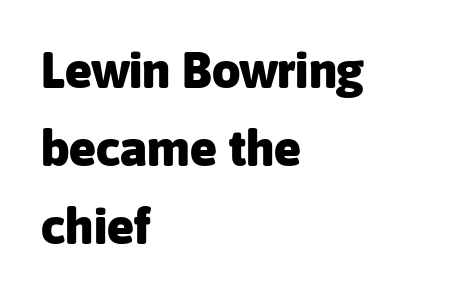
Q: Is the text bold? A: Yes.
Q: Is the text italic (slanted)? A: No, it is upright.
Q: Is the typeface a serif or a sans-serif typeface? A: Sans-serif.
Q: Is the text underlined? A: No.
Q: How is the paragraph aligned? A: Left-aligned.
Q: Is the spacing between letters normal or unusually wide? A: Normal.
Q: Is the spacing between lines tight, normal or loose? A: Normal.
Q: Width (condensed, normal, or wide)? A: Normal.
Q: Stroke contrast? A: Low.
Q: x-height? A: Medium.
Q: Monospaced? A: No.
